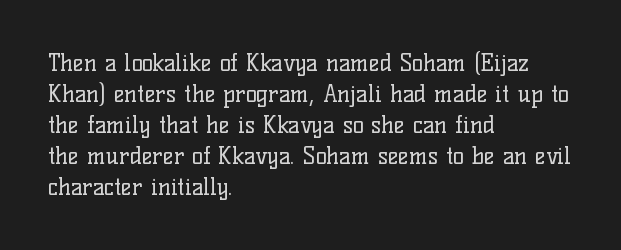
{"italic": "no", "bold": "no", "underline": "no", "align": "left", "line_spacing": "normal", "line_spacing_ratio": 1.35, "letter_spacing": "normal", "letter_spacing_em": 0.0, "glyph_px": 23}
